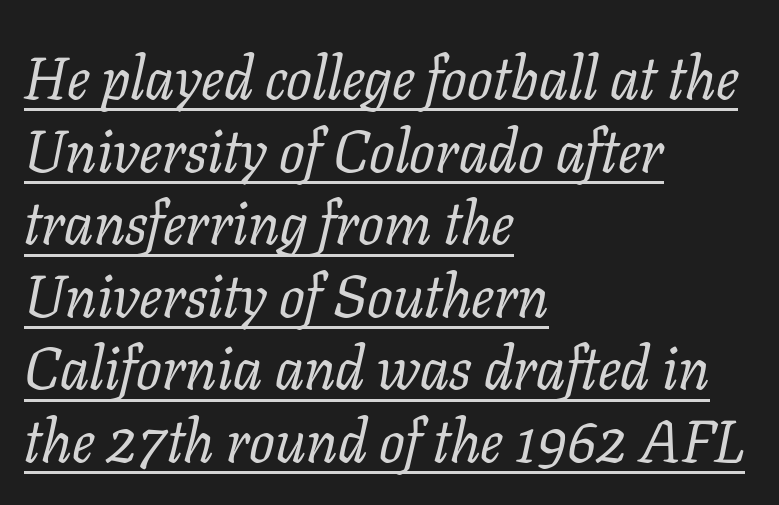
The type is set solid horizontally, with unmodified tracking. The rendering shows small feet on the letterforms — a serif design. Proportional: the letters do not fall into vertical columns. Style check: oblique. Compared with a typical body face, this is equally light or lighter still. Is there an underline? Yes — a line sits under the letters.
